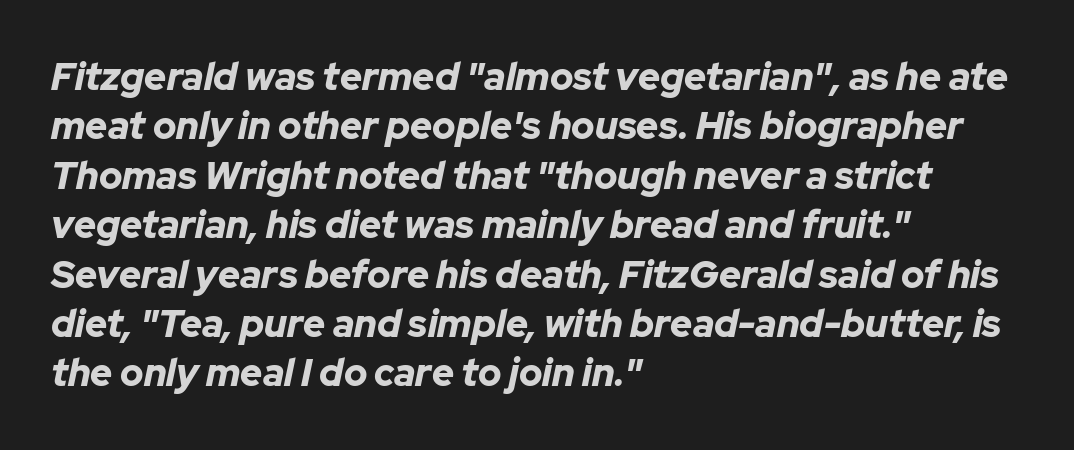
{"italic": "yes", "lean": "right", "slant_degrees": 12, "bold": "yes", "weight": "bold", "width": "normal", "stroke_contrast": "low", "x_height": "medium", "monospaced": "no", "underline": "no", "align": "left", "line_spacing": "normal", "line_spacing_ratio": 1.3, "letter_spacing": "normal", "letter_spacing_em": 0.0, "glyph_px": 38}
